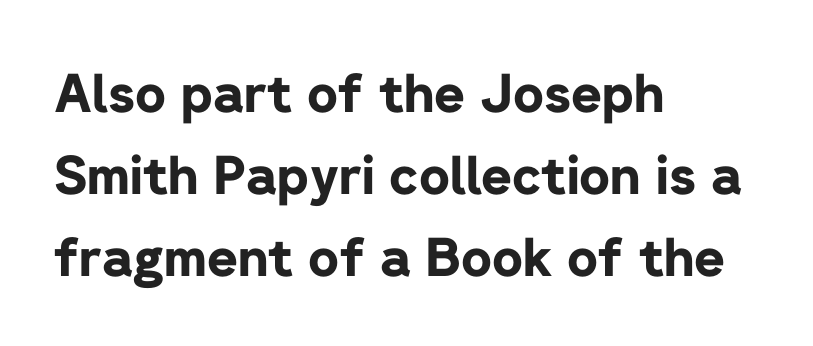
Q: Is the text bold? A: Yes.
Q: Is the text italic (slanted)? A: No, it is upright.
Q: Is the typeface a serif or a sans-serif typeface? A: Sans-serif.
Q: Is the text underlined? A: No.
Q: How is the paragraph aligned? A: Left-aligned.
Q: Is the spacing between letters normal or unusually wide? A: Normal.
Q: Is the spacing between lines tight, normal or loose? A: Normal.
Q: Width (condensed, normal, or wide)? A: Normal.
Q: Stroke contrast? A: Low.
Q: x-height? A: Medium.
Q: Monospaced? A: No.
